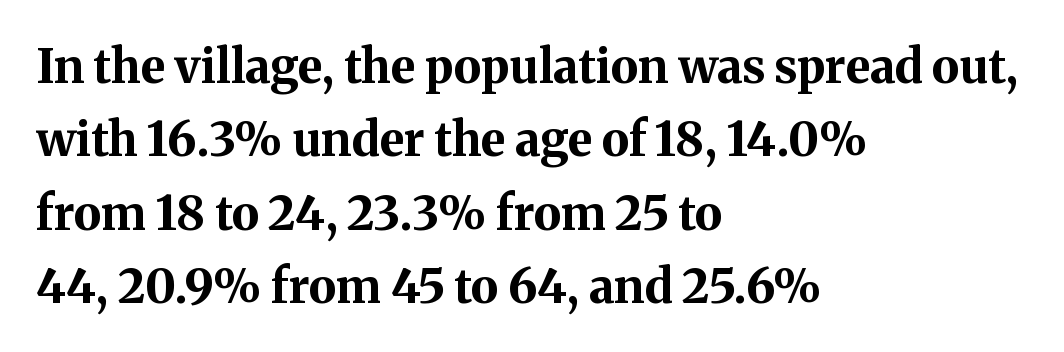
Varying glyph widths throughout — classic text-font behaviour. The designer left line spacing at the default. The font family rendered here belongs to the serif group. Letter spacing: default. These lines are set flush left with a ragged right edge. The letters are bold, with thick, heavy strokes.
